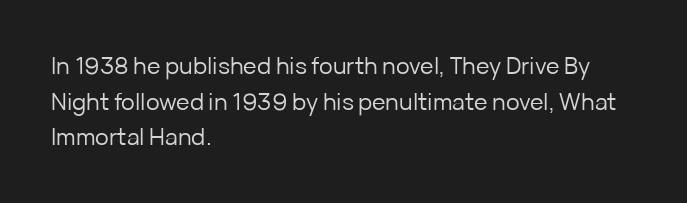
The image shows 23 px text type, upright; set left-aligned, normal line spacing (1.55x), normal letter spacing, not underlined.
